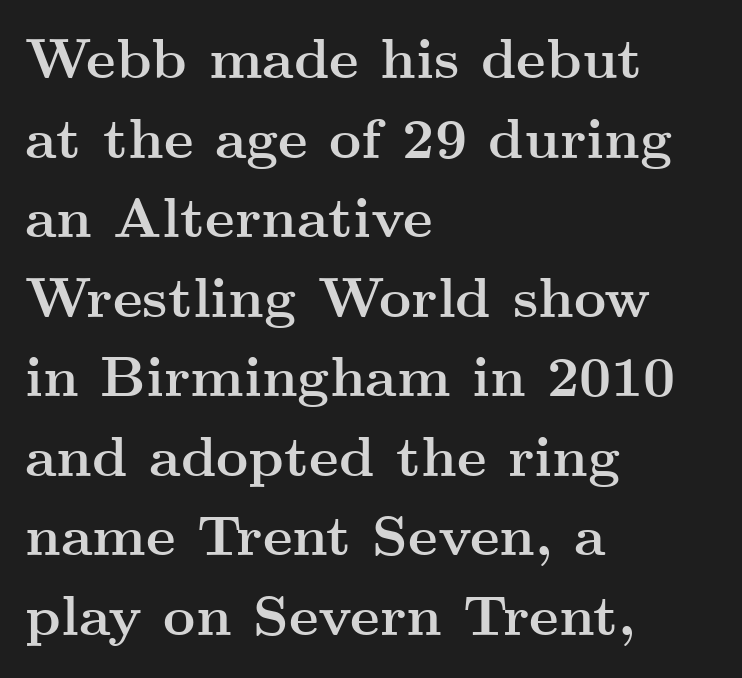
Q: Is the text bold? A: Yes.
Q: Is the text italic (slanted)? A: No, it is upright.
Q: Is the typeface a serif or a sans-serif typeface? A: Serif.
Q: Is the text underlined? A: No.
Q: How is the paragraph aligned? A: Left-aligned.
Q: Is the spacing between letters normal or unusually wide? A: Normal.
Q: Is the spacing between lines tight, normal or loose? A: Normal.
Q: Width (condensed, normal, or wide)? A: Wide.
Q: Stroke contrast? A: Medium.
Q: x-height? A: Small.
Q: Monospaced? A: No.
